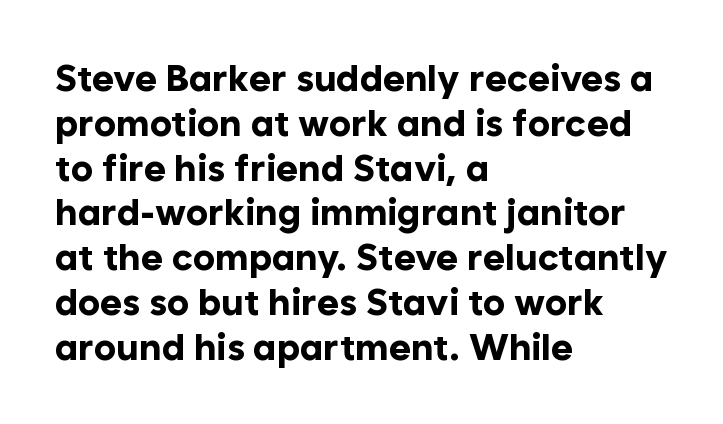
Note the varied advance widths — an 'i' is clearly narrower than an 'm'. Tall strokes in this sample are plumb rather than angled. The face used here is rendered with its standard letterfit. Which margin do the lines hug? The left one — the right edge is uneven. Each letter's strokes conclude bluntly, with no projecting serifs. Descender tails drop into unmarked territory.
